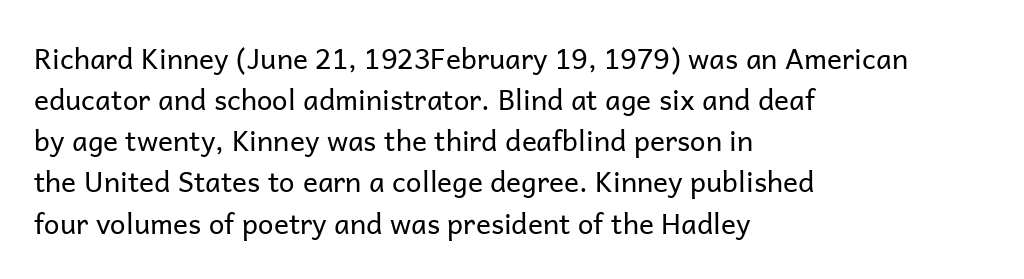
The image shows 28 px regular-weight sans-serif type, upright; set left-aligned, normal line spacing (1.47x), normal letter spacing, not underlined; low stroke contrast and a medium x-height.
